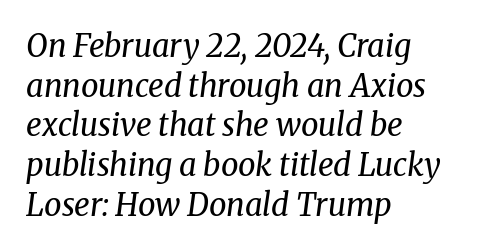
{"serif": "yes", "italic": "yes", "lean": "right", "slant_degrees": 8, "bold": "no", "weight": "regular", "width": "normal", "stroke_contrast": "medium", "x_height": "medium", "monospaced": "no", "underline": "no", "align": "left", "line_spacing": "normal", "line_spacing_ratio": 1.28, "letter_spacing": "normal", "letter_spacing_em": 0.0, "glyph_px": 31}
